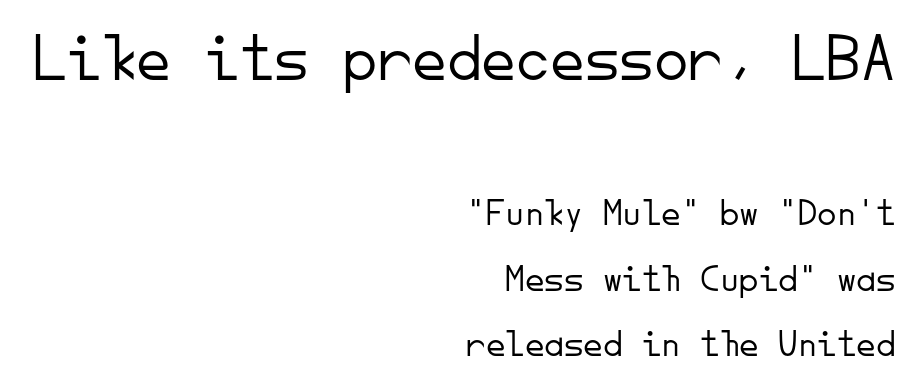
Q: Is the text bold? A: No.
Q: Is the text italic (slanted)? A: No, it is upright.
Q: Is the typeface a serif or a sans-serif typeface? A: Sans-serif.
Q: Is the text underlined? A: No.
Q: How is the paragraph aligned? A: Right-aligned.
Q: Is the spacing between letters normal or unusually wide? A: Normal.
Q: Is the spacing between lines tight, normal or loose? A: Normal.
Q: Which block of text is set in a larger size, the first (top) or the second (bottom)? A: The first (top) one.
Q: Width (condensed, normal, or wide)? A: Normal.
Q: Stroke contrast? A: Low.
Q: x-height? A: Small.
Q: Monospaced? A: Yes.
